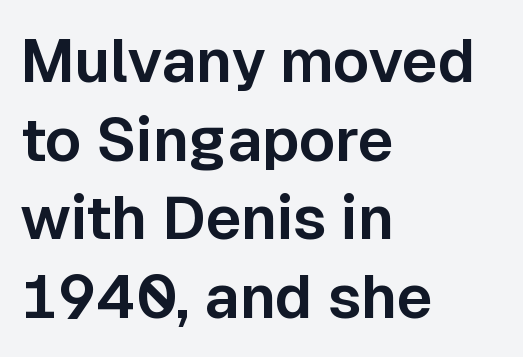
Letter spacing: default. Baseline-to-baseline distance is the conventional proportion of letter height. The lines in this sample share a left origin and differ only in where they stop. Is this a fixed-width face? No — the glyphs have proportional, varying widths. Typographically, this falls in the sans-serif category.
